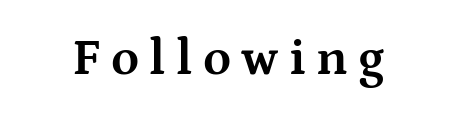
Q: Is the text bold? A: Yes.
Q: Is the text italic (slanted)? A: No, it is upright.
Q: Is the typeface a serif or a sans-serif typeface? A: Serif.
Q: Is the text underlined? A: No.
Q: Is the spacing between letters normal or unusually wide? A: Unusually wide.
Q: Width (condensed, normal, or wide)? A: Wide.
Q: Stroke contrast? A: Medium.
Q: x-height? A: Medium.
Q: Monospaced? A: No.
